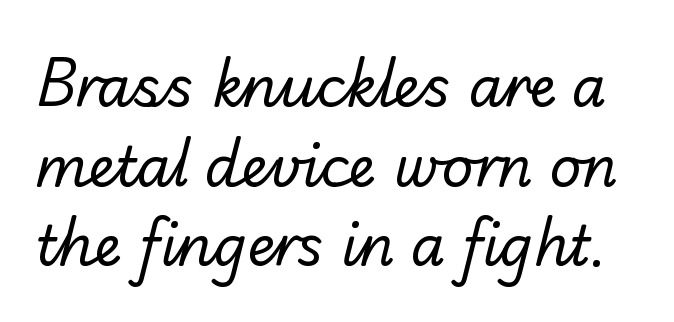
Q: Is the text bold? A: No.
Q: Is the typeface a serif or a sans-serif typeface? A: Sans-serif.
Q: Is the text underlined? A: No.
Q: Is the spacing between letters normal or unusually wide? A: Normal.
Q: Is the spacing between lines tight, normal or loose? A: Normal.
Q: Width (condensed, normal, or wide)? A: Normal.
Q: Stroke contrast? A: Low.
Q: x-height? A: Small.
Q: Monospaced? A: No.
